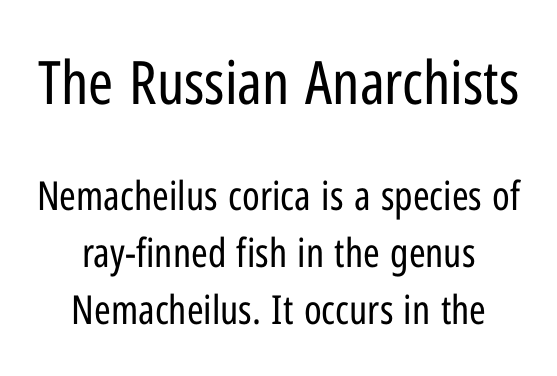
The image shows 60 px regular-weight, condensed sans-serif type, upright; set centered, normal line spacing (1.43x), normal letter spacing, not underlined; the first (top) block is 1.5x larger; low stroke contrast and a medium x-height.
